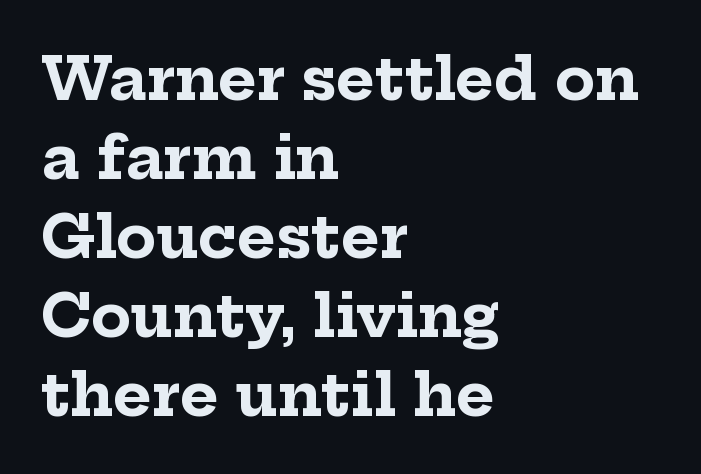
The line texture is even and compact thanks to regular tracking. Check under the words: just untouched page. On the weight axis this lands at bold, roughly 700. The glyphs in this specimen are seriffed. Posture: vertical. These lines are rendered in a variable-pitch font.
